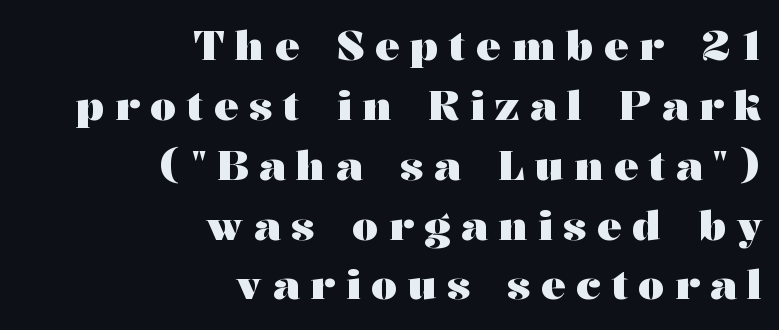
Does the lettering tilt? It doesn't — this is upright. Descenders hang freely into open space. In terms of letterspacing, this is a distinctly airy, spread setting. The face used here is proportionally spaced, like ordinary book or web type. These lines are set flush right with a ragged left edge.
